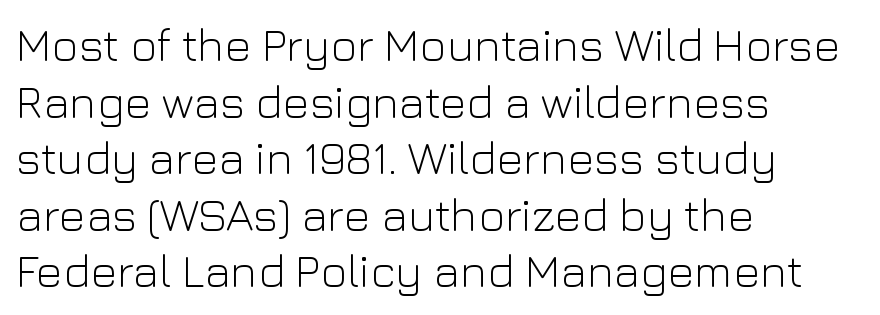
The face looks like a standard text weight, possibly lighter. A typesetter would call this proportional, since set widths differ per character. Italic? Not at all — the glyphs are vertical. Anything drawn beneath the words? Only blank space. Tracking value appears to be zero — textbook default spacing.
